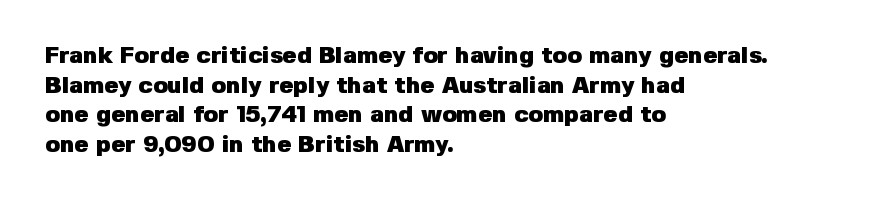
The image shows 24 px bold type, upright; set left-aligned, line spacing 1.23x, normal letter spacing, not underlined.
